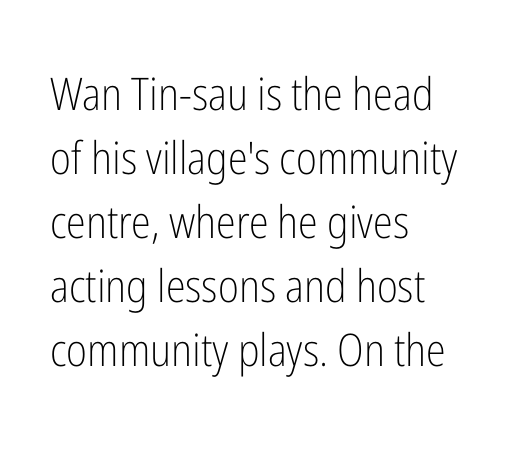
To sum up the face: it is a sans, with no serifs. Vertical strokes here are truly vertical. These lines stack with their left ends in a neat column. The leading is moderate, giving the passage an even texture.
